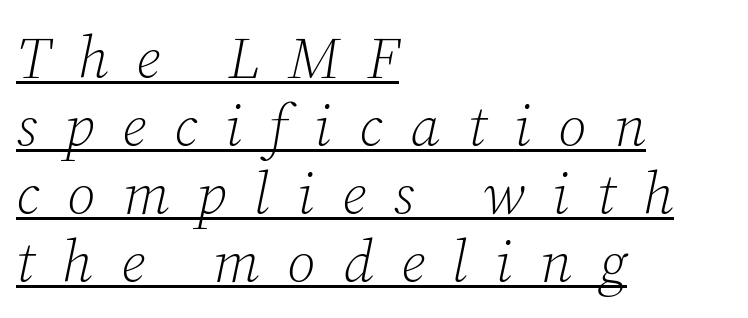
The image shows 59 px light serif type, italic (leaning right); set left-aligned, tight line spacing (1.15x), unusually wide letter spacing (+0.47 em), underlined; low stroke contrast and a medium x-height.
